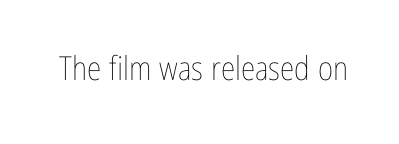
{"italic": "no", "bold": "no", "weight": "thin", "width": "condensed", "stroke_contrast": "low", "x_height": "medium", "monospaced": "no", "underline": "no", "letter_spacing": "normal", "letter_spacing_em": 0.0, "glyph_px": 33}
